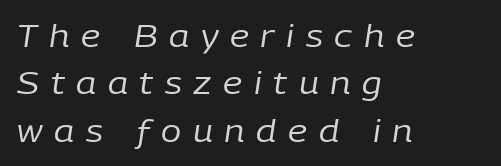
{"italic": "yes", "lean": "right", "slant_degrees": 9, "bold": "no", "weight": "regular", "width": "normal", "stroke_contrast": "low", "x_height": "medium", "monospaced": "no", "underline": "no", "align": "left", "line_spacing": "normal", "line_spacing_ratio": 1.58, "letter_spacing": "wide", "letter_spacing_em": 0.39, "glyph_px": 30}
